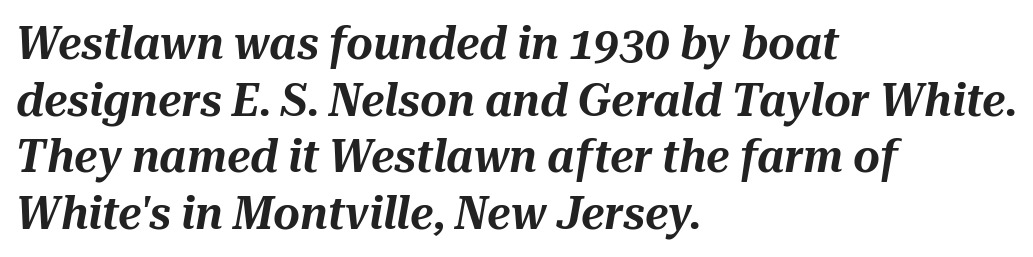
Observe the ordinary spacing: letters are neighbours, not strangers. Does the lettering tilt? It does — this is italic. Compared with a centered layout, this one pins lines to the left instead. Each letter keeps its own natural width here, so spacing adapts to shape. A bare baseline throughout the passage.
